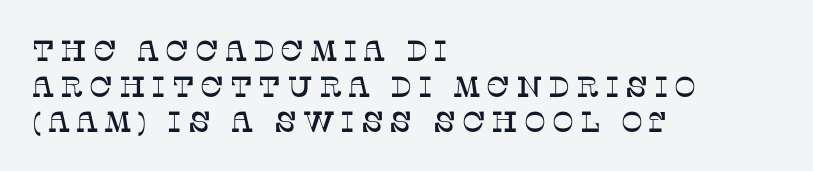
Q: Is the text italic (slanted)? A: No, it is upright.
Q: Is the typeface a serif or a sans-serif typeface? A: Serif.
Q: Is the text underlined? A: No.
Q: How is the paragraph aligned? A: Left-aligned.
Q: Is the spacing between letters normal or unusually wide? A: Unusually wide.
Q: Width (condensed, normal, or wide)? A: Normal.
Q: Stroke contrast? A: Low.
Q: x-height? A: Large.
Q: Monospaced? A: No.
